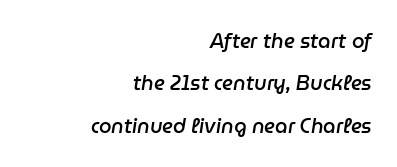
Q: Is the text bold? A: Semi-bold.
Q: Is the text italic (slanted)? A: Yes, it leans right by about 9 degrees.
Q: Is the text underlined? A: No.
Q: How is the paragraph aligned? A: Right-aligned.
Q: Is the spacing between letters normal or unusually wide? A: Normal.
Q: Is the spacing between lines tight, normal or loose? A: Loose.
